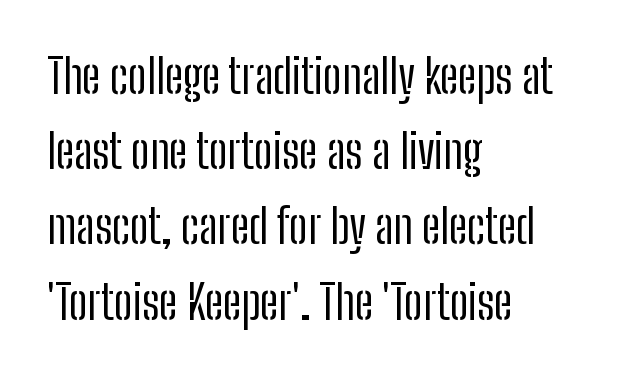
Weight: in the light-to-regular range. The face used here is a sans, in the tradition of grotesques and geometrics. Honestly, the row spacing looks completely unremarkable. Short and long lines alike share a common starting point at left.
